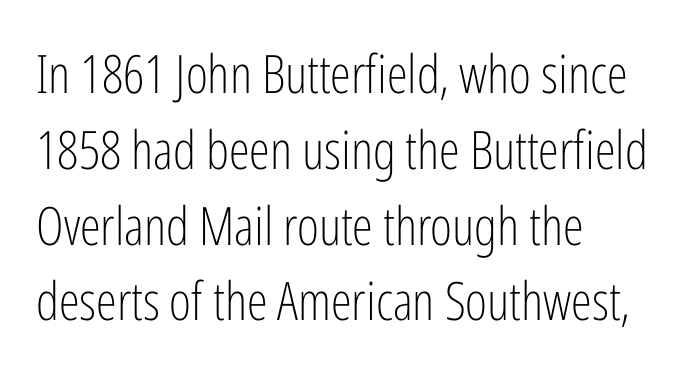
{"serif": "no", "italic": "no", "bold": "no", "weight": "light", "width": "condensed", "stroke_contrast": "low", "x_height": "medium", "monospaced": "no", "underline": "no", "align": "left", "line_spacing": "normal", "line_spacing_ratio": 1.43, "letter_spacing": "normal", "letter_spacing_em": 0.0, "glyph_px": 53}
